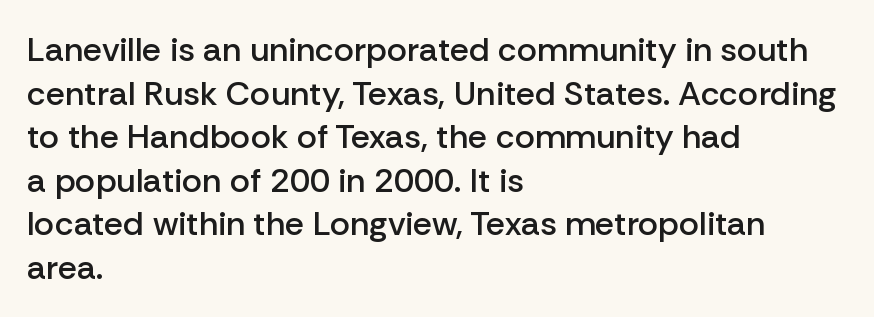
The image shows 34 px semibold sans-serif type, upright; set left-aligned, normal line spacing (1.28x), normal letter spacing, not underlined; low stroke contrast and a medium x-height.
